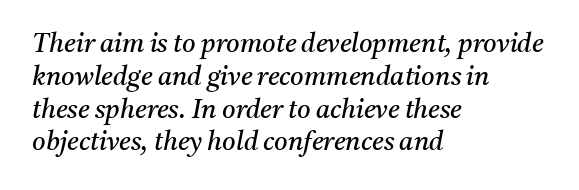
Q: Is the text bold? A: No.
Q: Is the text italic (slanted)? A: Yes, it leans right by about 11 degrees.
Q: Is the text underlined? A: No.
Q: How is the paragraph aligned? A: Left-aligned.
Q: Is the spacing between letters normal or unusually wide? A: Normal.
Q: Is the spacing between lines tight, normal or loose? A: Normal.
